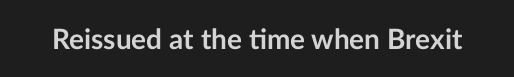
The image shows 28 px semibold sans-serif type, upright; set normal letter spacing, not underlined; low stroke contrast and a medium x-height.
